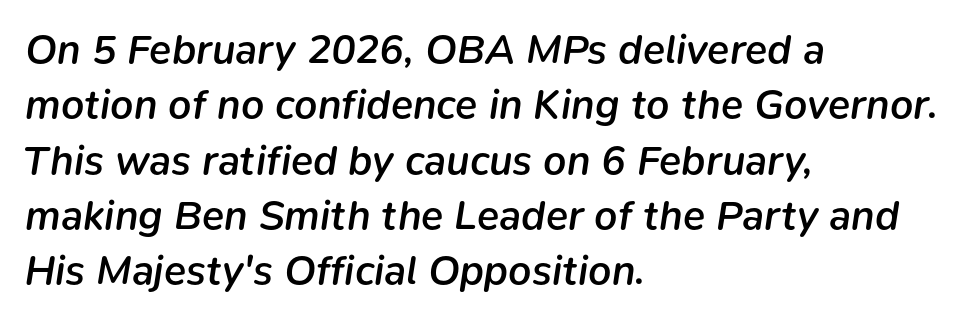
{"italic": "yes", "lean": "right", "slant_degrees": 9, "bold": "semi", "weight": "semibold", "width": "normal", "stroke_contrast": "low", "x_height": "medium", "monospaced": "no", "underline": "no", "align": "left", "line_spacing": "normal", "line_spacing_ratio": 1.35, "letter_spacing": "normal", "letter_spacing_em": 0.0, "glyph_px": 41}
